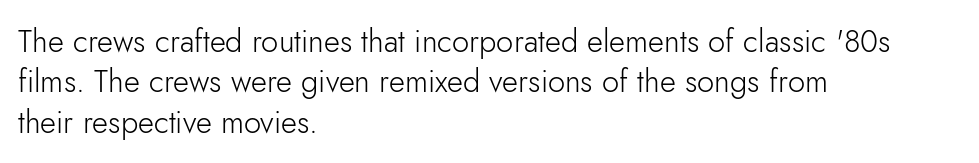
Q: Is the text bold? A: No.
Q: Is the text italic (slanted)? A: No, it is upright.
Q: Is the typeface a serif or a sans-serif typeface? A: Sans-serif.
Q: Is the text underlined? A: No.
Q: How is the paragraph aligned? A: Left-aligned.
Q: Is the spacing between letters normal or unusually wide? A: Normal.
Q: Is the spacing between lines tight, normal or loose? A: Normal.
Q: Width (condensed, normal, or wide)? A: Normal.
Q: Stroke contrast? A: Low.
Q: x-height? A: Small.
Q: Monospaced? A: No.
